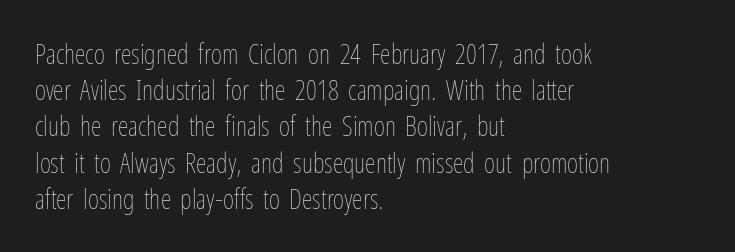
Q: Is the text bold? A: No.
Q: Is the text italic (slanted)? A: No, it is upright.
Q: Is the text underlined? A: No.
Q: How is the paragraph aligned? A: Left-aligned.
Q: Is the spacing between letters normal or unusually wide? A: Normal.
Q: Is the spacing between lines tight, normal or loose? A: Normal.
